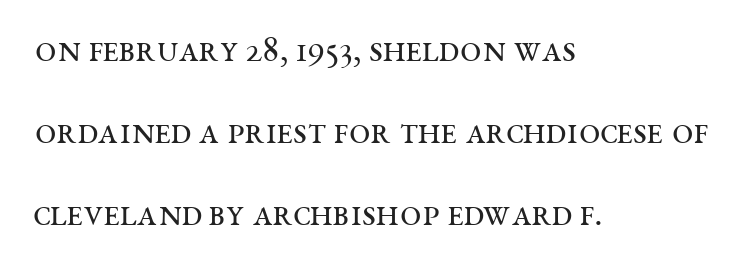
The image shows 38 px regular-weight, wide serif type, upright; set left-aligned, loose line spacing (2.16x), normal letter spacing, not underlined; medium stroke contrast and a large x-height.
